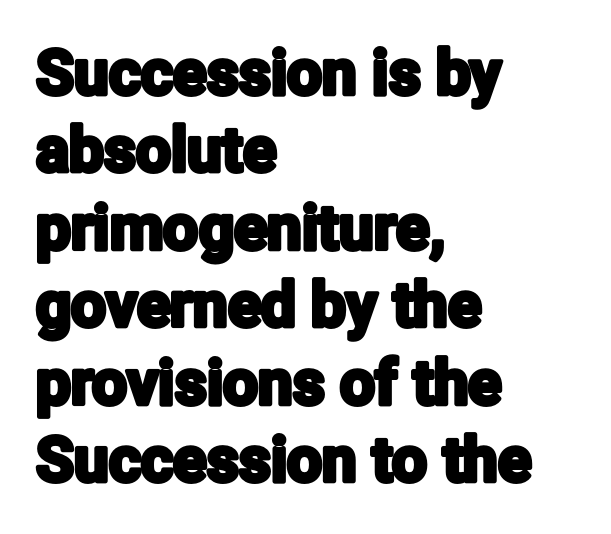
Q: Is the text italic (slanted)? A: No, it is upright.
Q: Is the typeface a serif or a sans-serif typeface? A: Sans-serif.
Q: Is the text underlined? A: No.
Q: How is the paragraph aligned? A: Left-aligned.
Q: Is the spacing between letters normal or unusually wide? A: Normal.
Q: Is the spacing between lines tight, normal or loose? A: Normal.
Q: Width (condensed, normal, or wide)? A: Condensed.
Q: Stroke contrast? A: Low.
Q: x-height? A: Medium.
Q: Monospaced? A: No.
